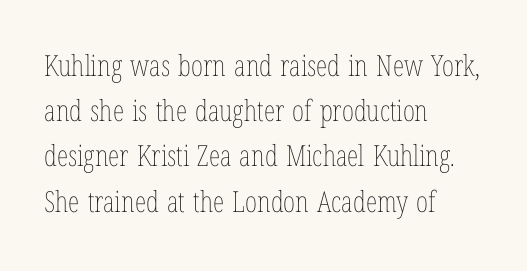
One-word summary of the alignment: left. The font's upright variant was chosen for this text. Has an underline been added? It has not. The letters advance in unequal steps, a hallmark of proportional type. The passage shown has conventional tracking throughout. One glance says typical: line gaps are just what's usual.
